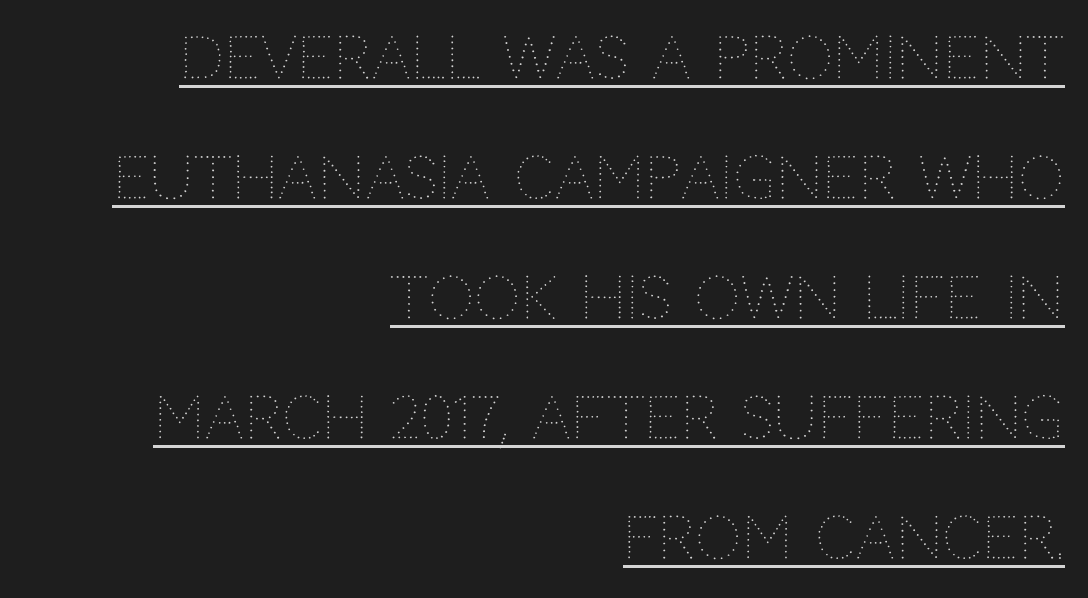
{"italic": "no", "bold": "no", "weight": "thin", "width": "normal", "stroke_contrast": "medium", "x_height": "large", "monospaced": "no", "underline": "yes", "align": "right", "line_spacing": "loose", "line_spacing_ratio": 2.07, "letter_spacing": "normal", "letter_spacing_em": 0.0, "glyph_px": 58}
